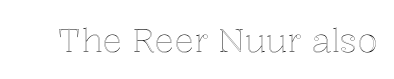
Q: Is the text italic (slanted)? A: No, it is upright.
Q: Is the text underlined? A: No.
Q: Is the spacing between letters normal or unusually wide? A: Normal.
Q: Width (condensed, normal, or wide)? A: Normal.
Q: x-height? A: Medium.
Q: Monospaced? A: No.
